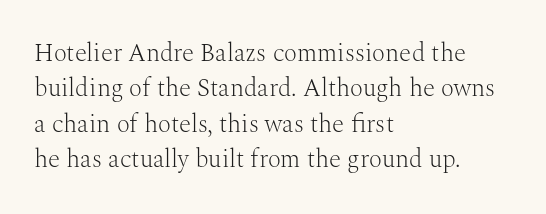
Q: Is the text bold? A: No.
Q: Is the text italic (slanted)? A: No, it is upright.
Q: Is the text underlined? A: No.
Q: How is the paragraph aligned? A: Left-aligned.
Q: Is the spacing between letters normal or unusually wide? A: Normal.
Q: Is the spacing between lines tight, normal or loose? A: Normal.
